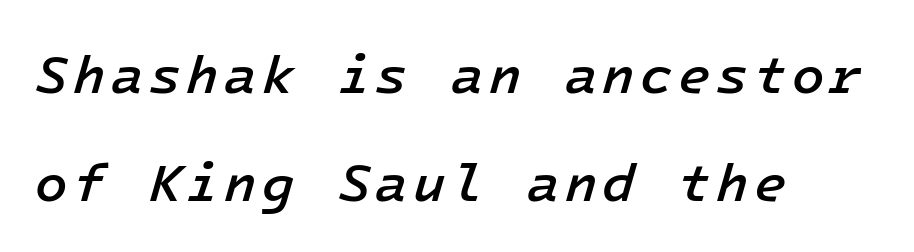
It's the slanting kind of type. Airy leading. Beneath every word, the page is bare. A fair bit of extra ink — the face is semibold, not bold. Is the block centered? No — it sits flush against the left margin.
